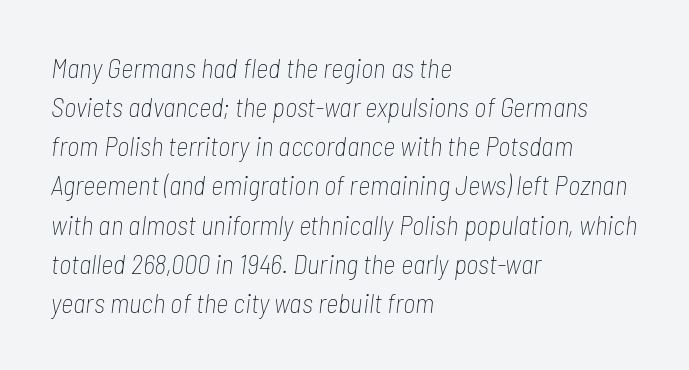
Alignment: flush left. Descender tails drop into unmarked territory. The letterforms sit at book weight or below. The rows are spaced the way most documents space them. Observe the lean: these are italic letterforms. The passage shown has conventional tracking throughout.
